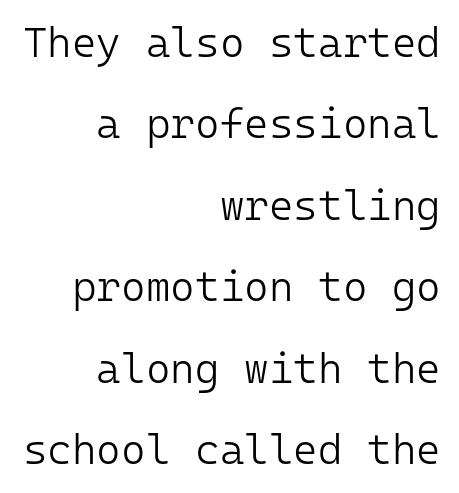
{"serif": "no", "italic": "no", "bold": "no", "weight": "light", "width": "normal", "stroke_contrast": "low", "x_height": "medium", "monospaced": "yes", "underline": "no", "align": "right", "line_spacing": "loose", "line_spacing_ratio": 1.94, "letter_spacing": "normal", "letter_spacing_em": 0.0, "glyph_px": 42}
